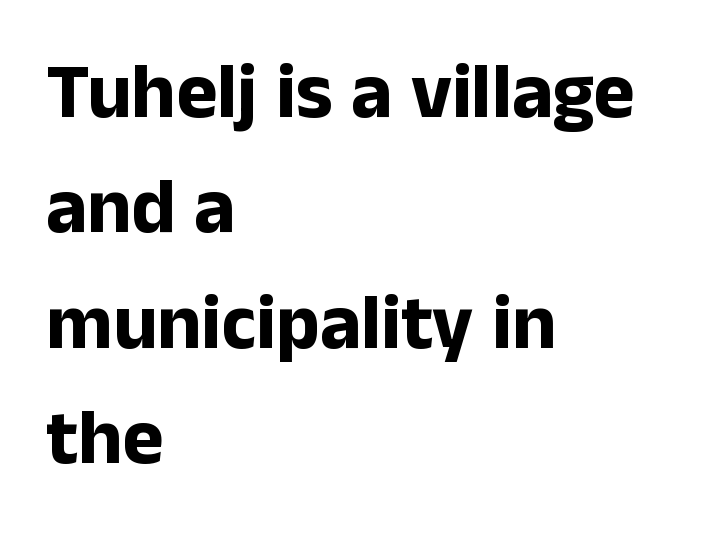
The image shows 78 px bold sans-serif type, upright; set left-aligned, normal line spacing (1.48x), normal letter spacing, not underlined; low stroke contrast and a medium x-height.
